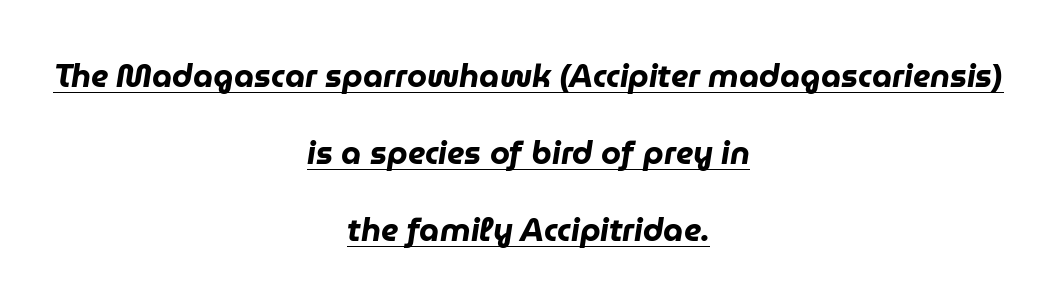
Q: Is the text bold? A: Yes.
Q: Is the text italic (slanted)? A: Yes, it leans right by about 9 degrees.
Q: Is the text underlined? A: Yes.
Q: How is the paragraph aligned? A: Centered.
Q: Is the spacing between letters normal or unusually wide? A: Normal.
Q: Is the spacing between lines tight, normal or loose? A: Loose.
Q: Width (condensed, normal, or wide)? A: Normal.
Q: Stroke contrast? A: Low.
Q: x-height? A: Medium.
Q: Monospaced? A: No.
